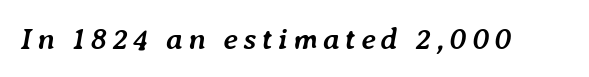
{"italic": "yes", "lean": "right", "slant_degrees": 7, "bold": "yes", "weight": "semibold", "width": "normal", "stroke_contrast": "low", "x_height": "medium", "monospaced": "no", "underline": "no", "glyph_px": 31}
